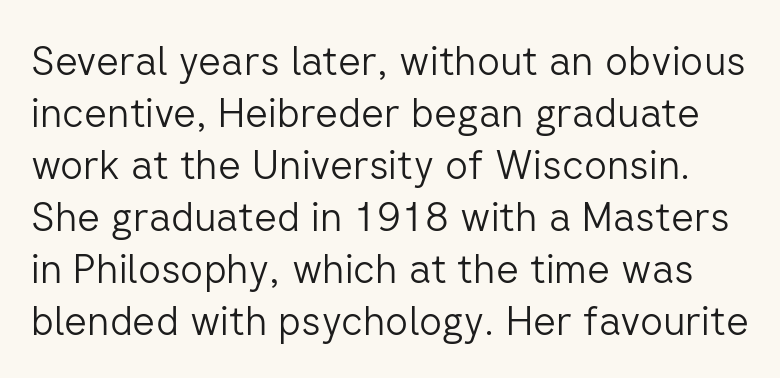
{"serif": "no", "italic": "no", "bold": "no", "weight": "light", "width": "normal", "stroke_contrast": "low", "x_height": "medium", "monospaced": "no", "underline": "no", "line_spacing": "normal", "line_spacing_ratio": 1.3, "letter_spacing": "normal", "letter_spacing_em": 0.0, "glyph_px": 40}
